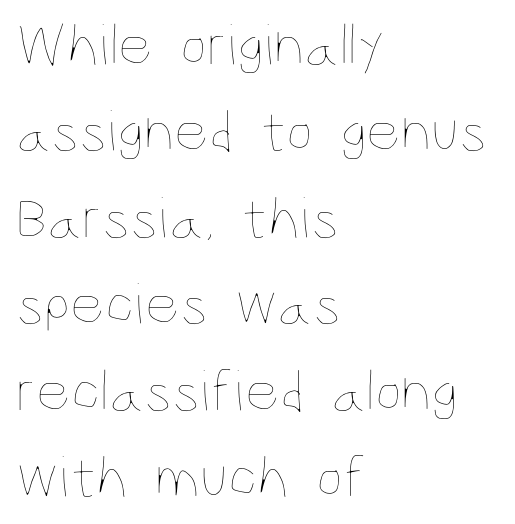
{"italic": "no", "bold": "no", "weight": "thin", "width": "condensed", "stroke_contrast": "low", "x_height": "large", "monospaced": "no", "underline": "no", "align": "left", "line_spacing": "normal", "line_spacing_ratio": 1.44, "letter_spacing": "normal", "letter_spacing_em": 0.0, "glyph_px": 60}
